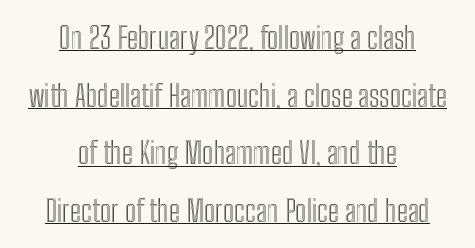
Q: Is the text italic (slanted)? A: No, it is upright.
Q: Is the text underlined? A: Yes.
Q: How is the paragraph aligned? A: Centered.
Q: Is the spacing between letters normal or unusually wide? A: Normal.
Q: Is the spacing between lines tight, normal or loose? A: Loose.
Q: Width (condensed, normal, or wide)? A: Condensed.
Q: x-height? A: Medium.
Q: Monospaced? A: No.
